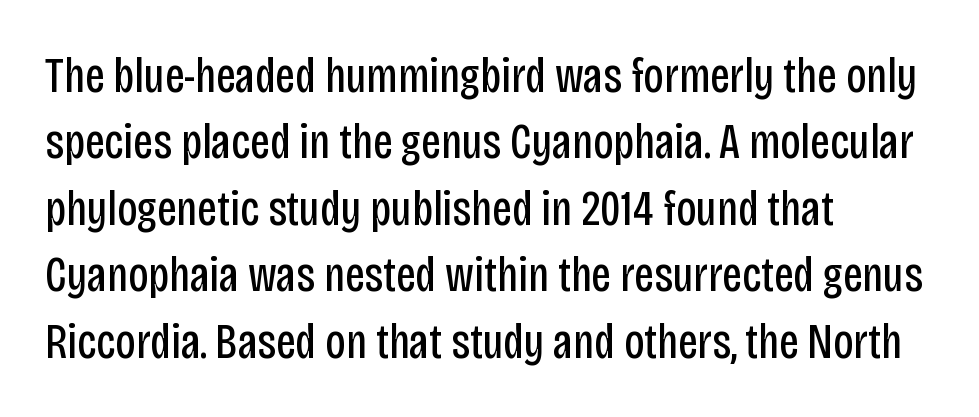
The passage shown is typed in a proportional face where columns would drift. This rendering leaves character spacing at its baseline value. Leading: standard. The typesetting does not lean heavy: it is not bold. Does the copy run flush right? No — it runs flush left.
